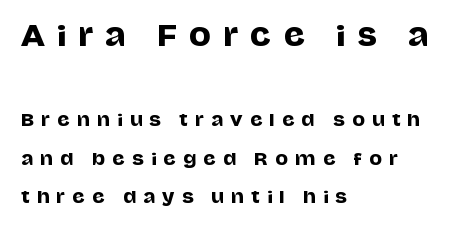
The image shows 29 px sans-serif type, upright; set left-aligned, loose line spacing (2.29x), unusually wide letter spacing (+0.42 em), not underlined; the first (top) block is 1.71x larger; low stroke contrast and a large x-height.
